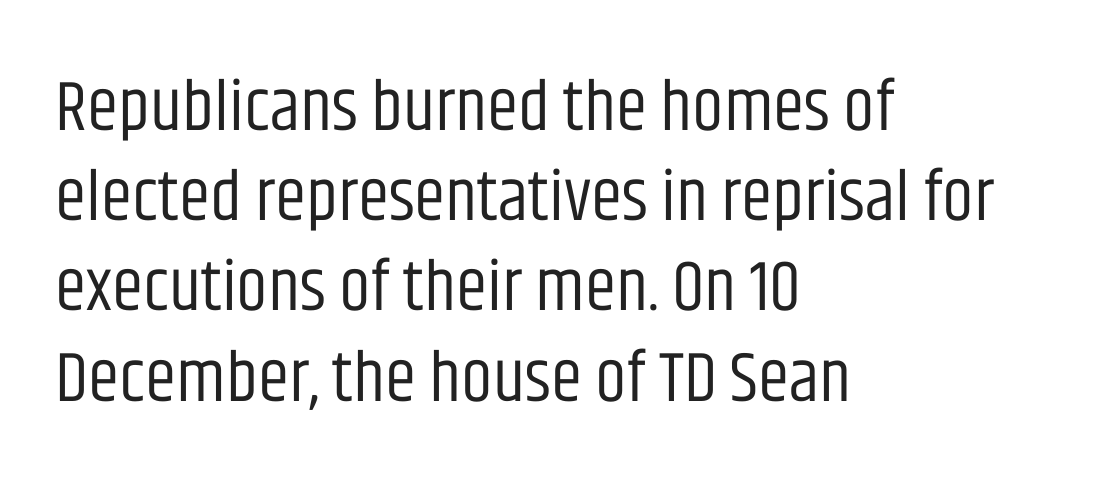
Look at the bottom of the vertical strokes: they stop flat, with no serifs. Nope, not italic — everything's standing straight. The strokes carry an ordinary text weight at most. Is this a fixed-width face? No — the glyphs have proportional, varying widths. Does the leading feel generous? No, just average. Caption: standard tracking, unaltered.
